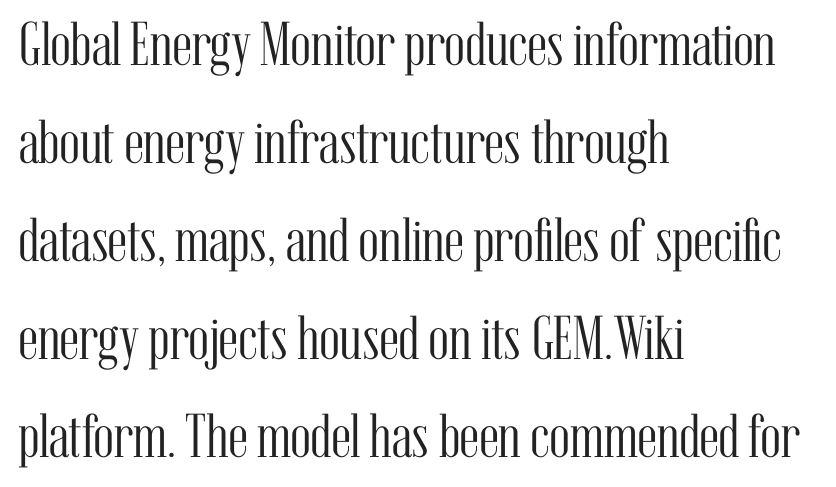
The image shows 62 px light, condensed serif type, upright; set left-aligned, normal line spacing (1.58x), normal letter spacing, not underlined; medium stroke contrast and a medium x-height.
